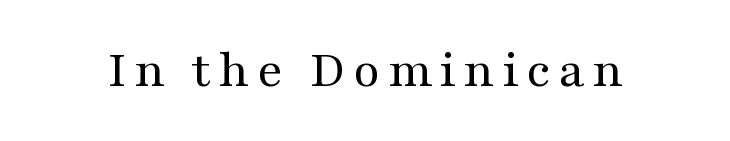
In terms of posture, this sample is upright. A bare baseline throughout the passage. The rendering shows small feet on the letterforms — a serif design. No heavy texture on the line: the type isn't bold. You could not count columns in this text — the font is proportionally spaced.
